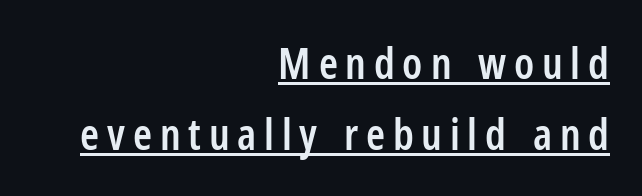
The image shows 43 px semibold, condensed sans-serif type, upright; set right-aligned, normal line spacing (1.65x), underlined; low stroke contrast and a medium x-height.
